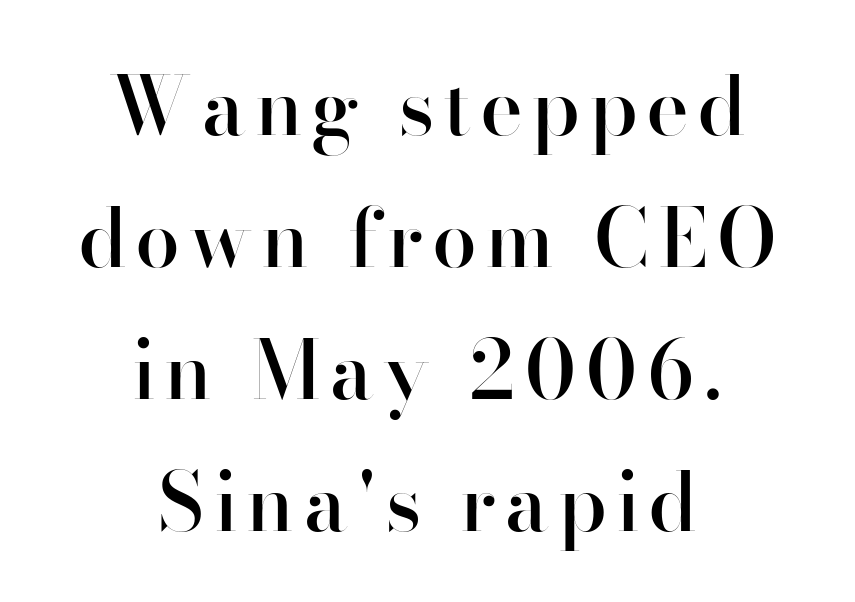
The image shows 80 px semibold sans-serif type, upright; set centered, normal line spacing (1.65x), not underlined; high stroke contrast and a small x-height.
